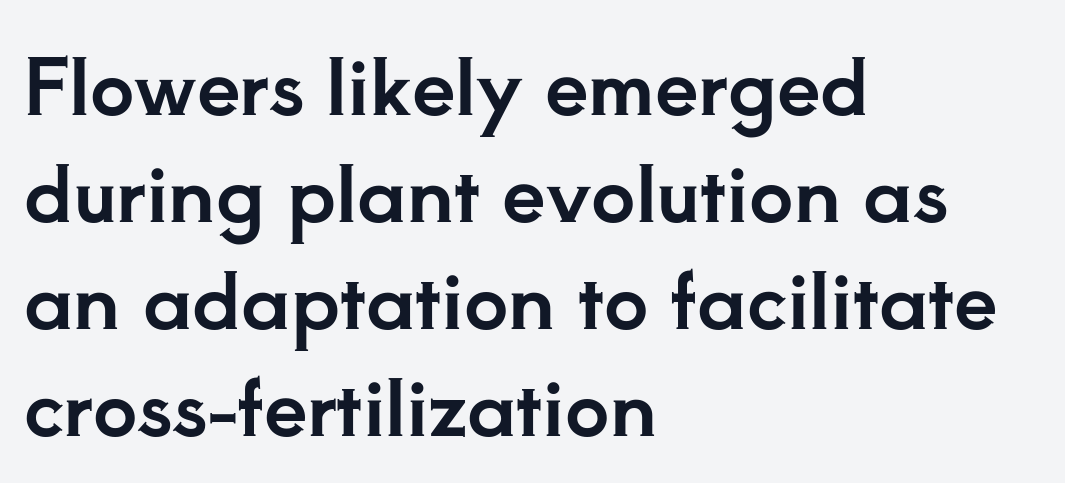
The image shows 78 px serif type, upright; set left-aligned, normal line spacing (1.37x), normal letter spacing, not underlined; low stroke contrast and a small x-height.
